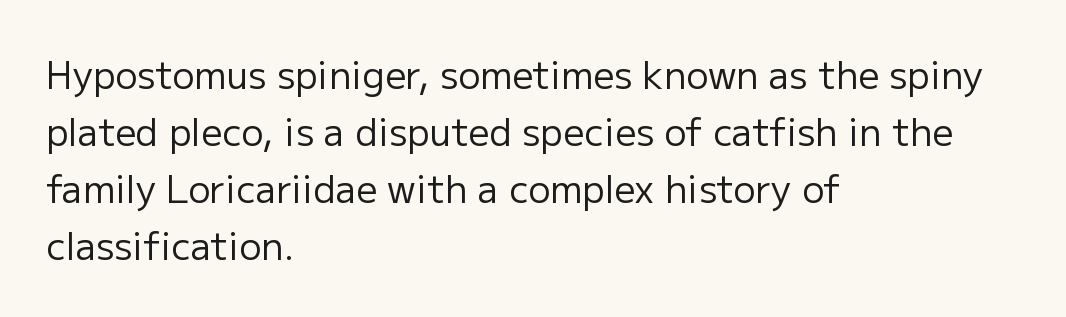
The image shows 37 px regular-weight sans-serif type, upright; set left-aligned, normal line spacing (1.54x), normal letter spacing, not underlined; low stroke contrast and a medium x-height.
